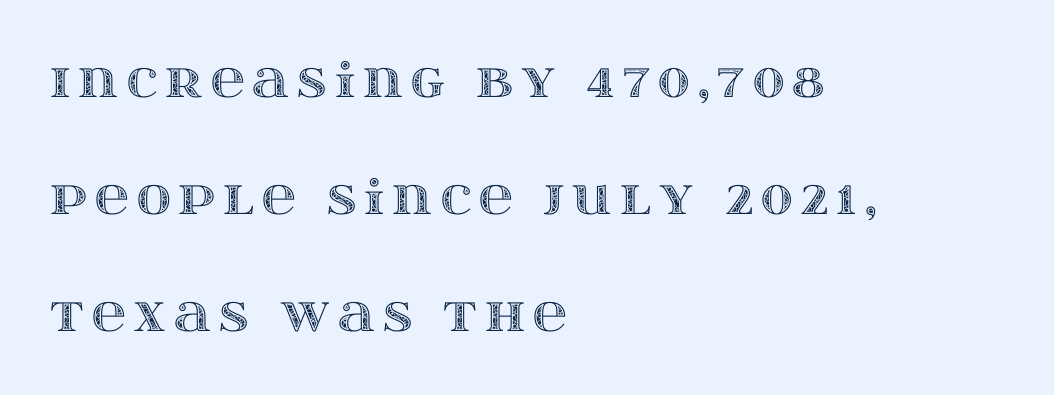
Q: Is the text italic (slanted)? A: No, it is upright.
Q: Is the text underlined? A: No.
Q: How is the paragraph aligned? A: Left-aligned.
Q: Is the spacing between lines tight, normal or loose? A: Loose.
Q: Width (condensed, normal, or wide)? A: Wide.
Q: x-height? A: Large.
Q: Monospaced? A: No.
